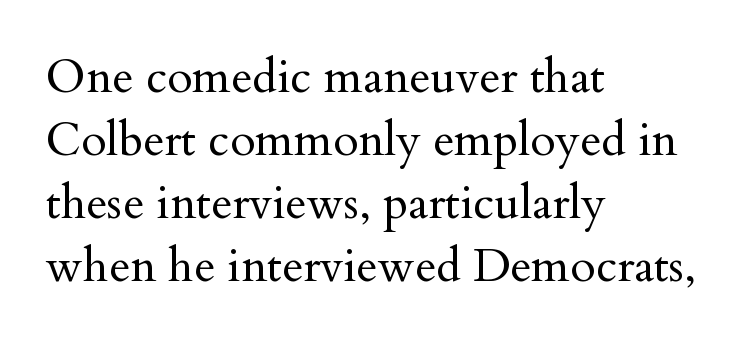
{"serif": "yes", "italic": "no", "bold": "no", "weight": "regular", "width": "normal", "stroke_contrast": "medium", "x_height": "small", "monospaced": "no", "underline": "no", "align": "left", "line_spacing": "normal", "line_spacing_ratio": 1.37, "letter_spacing": "normal", "letter_spacing_em": 0.0, "glyph_px": 46}
